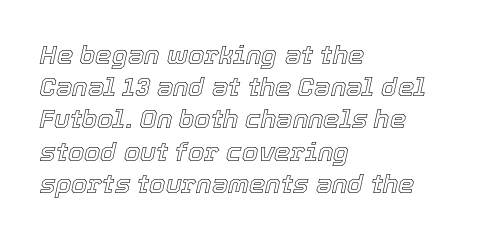
The rendering keeps characters at their native spacing. The lettering tilts uniformly, giving the passage an italic look. A classic flush-left, rag-right setting is used for this passage. The space directly below the letters is spotless.
